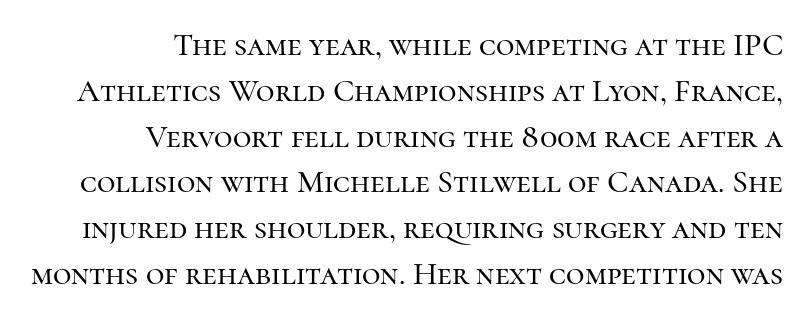
Q: Is the text italic (slanted)? A: No, it is upright.
Q: Is the typeface a serif or a sans-serif typeface? A: Serif.
Q: Is the text underlined? A: No.
Q: How is the paragraph aligned? A: Right-aligned.
Q: Is the spacing between letters normal or unusually wide? A: Normal.
Q: Is the spacing between lines tight, normal or loose? A: Normal.
Q: Width (condensed, normal, or wide)? A: Normal.
Q: Stroke contrast? A: High.
Q: x-height? A: Medium.
Q: Monospaced? A: No.
